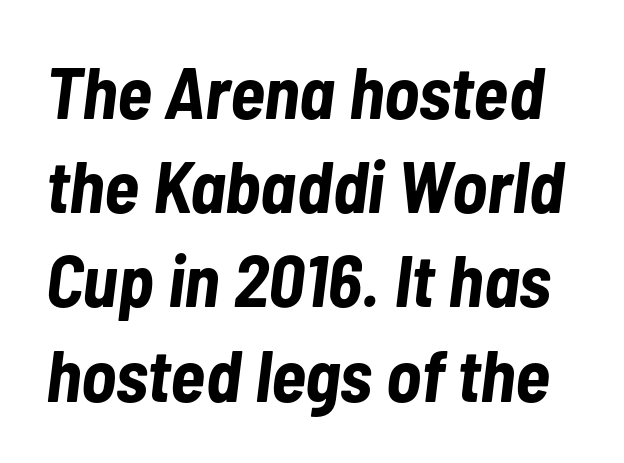
{"italic": "yes", "lean": "right", "slant_degrees": 7, "bold": "yes", "weight": "bold", "width": "condensed", "stroke_contrast": "low", "x_height": "medium", "monospaced": "no", "underline": "no", "line_spacing": "normal", "line_spacing_ratio": 1.29, "letter_spacing": "normal", "letter_spacing_em": 0.0, "glyph_px": 73}
